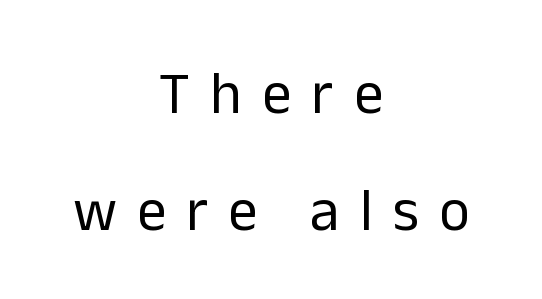
The image shows 59 px regular-weight sans-serif type, upright; set centered, loose line spacing (1.99x), unusually wide letter spacing (+0.34 em), not underlined; low stroke contrast and a medium x-height.
